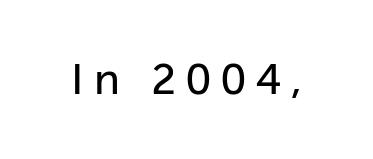
{"serif": "no", "italic": "no", "width": "normal", "stroke_contrast": "low", "x_height": "medium", "monospaced": "no", "underline": "no", "letter_spacing": "wide", "letter_spacing_em": 0.24, "glyph_px": 43}
